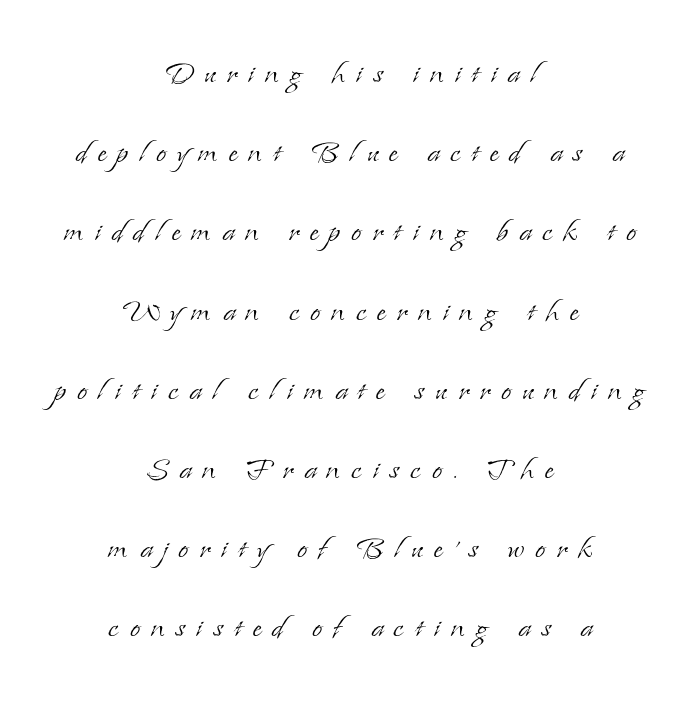
Letters rest on an invisible, unmarked baseline. The letters are spread apart with noticeably loose tracking. Is the block centered? Yes — each line is placed symmetrically about the middle. Each stroke keeps to a modest, everyday thickness or less.
